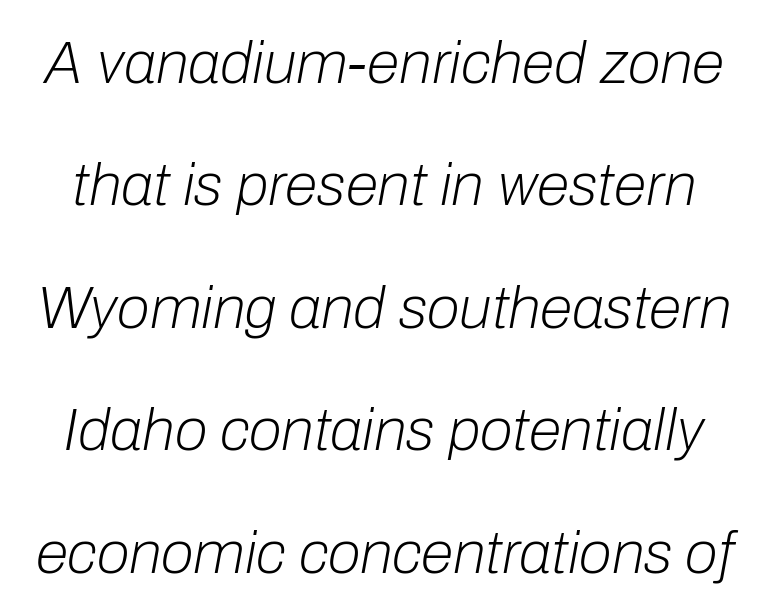
The image shows 60 px light type, italic (leaning right); set loose line spacing (2.04x), normal letter spacing, not underlined; low stroke contrast and a medium x-height.
